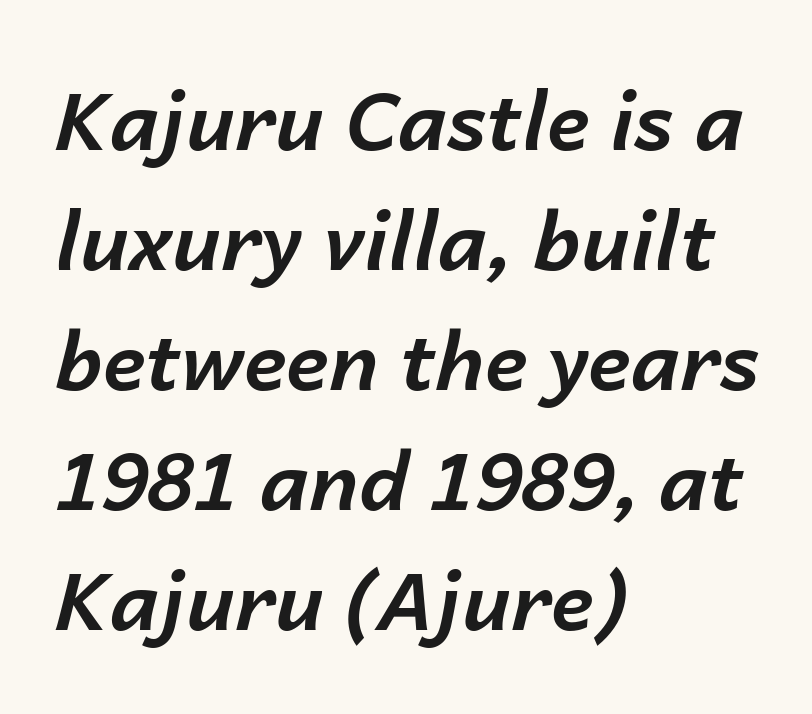
{"italic": "yes", "lean": "right", "slant_degrees": 14, "bold": "yes", "weight": "bold", "width": "normal", "stroke_contrast": "low", "x_height": "medium", "monospaced": "no", "underline": "no", "align": "left", "line_spacing": "normal", "line_spacing_ratio": 1.5, "letter_spacing": "normal", "letter_spacing_em": 0.0, "glyph_px": 80}
